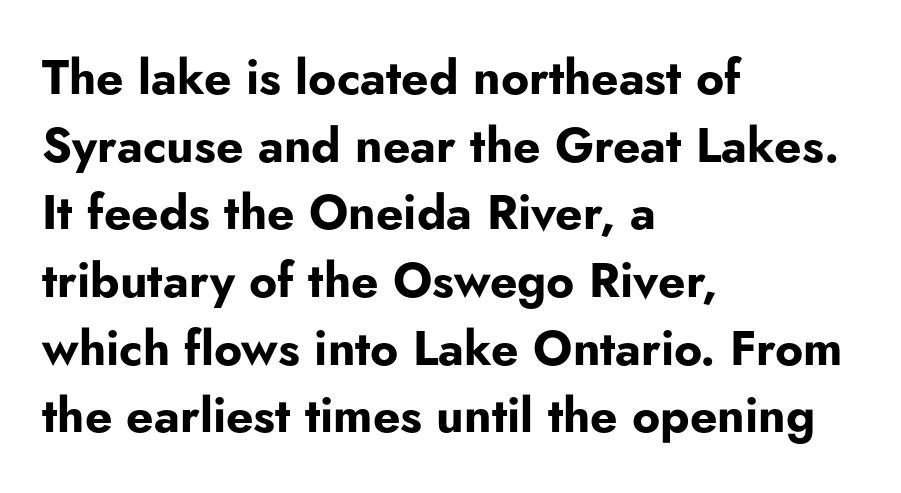
Nobody drew a line under any word here. The compositor pushed each line to the left boundary. Every character sits straight up, as roman type does. To sum up the face: it is a sans, with no serifs.
